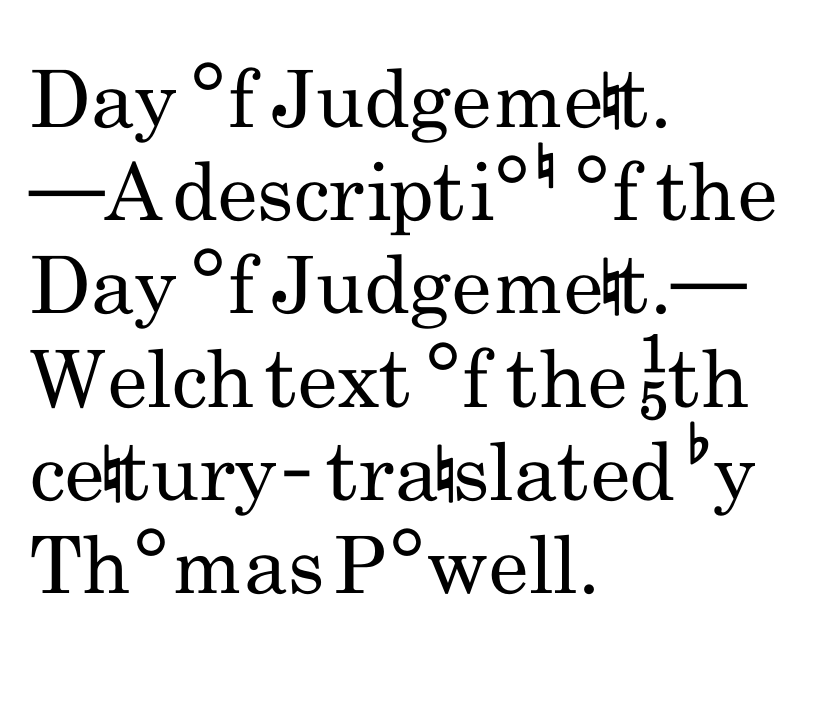
{"serif": "no", "italic": "no", "bold": "no", "weight": "regular", "width": "condensed", "stroke_contrast": "low", "x_height": "small", "monospaced": "no", "underline": "no", "align": "left", "line_spacing_ratio": 1.18, "letter_spacing": "normal", "letter_spacing_em": 0.0, "glyph_px": 79}
